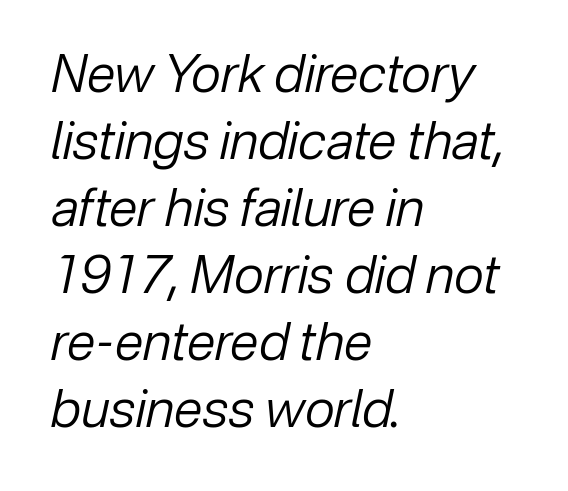
Counters stay open thanks to moderate or lighter strokes. Short note: letters normally spaced. Italic: yes, the glyphs are oblique. Looks like regular typesetting: each glyph gets only the width it needs. All the whitespace from short lines collects on the right. Quick note: underline off.
